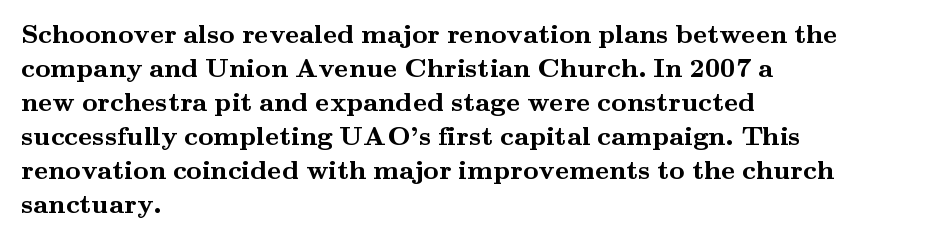
{"italic": "no", "bold": "yes", "underline": "no", "align": "left", "line_spacing": "normal", "line_spacing_ratio": 1.26, "letter_spacing": "normal", "letter_spacing_em": 0.0, "glyph_px": 27}
